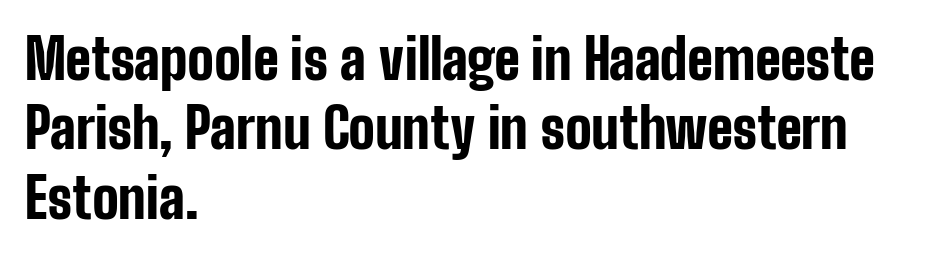
The letters carry no serifs — their stems end cleanly without finishing strokes. Typographic density is high because the face is bold. Inter-character spacing is left at the font's built-in metrics. In terms of leading, this rendering sits right in the middle. These lines stack with their left ends in a neat column. Spacing verdict: proportional, widths tailored to each character.
